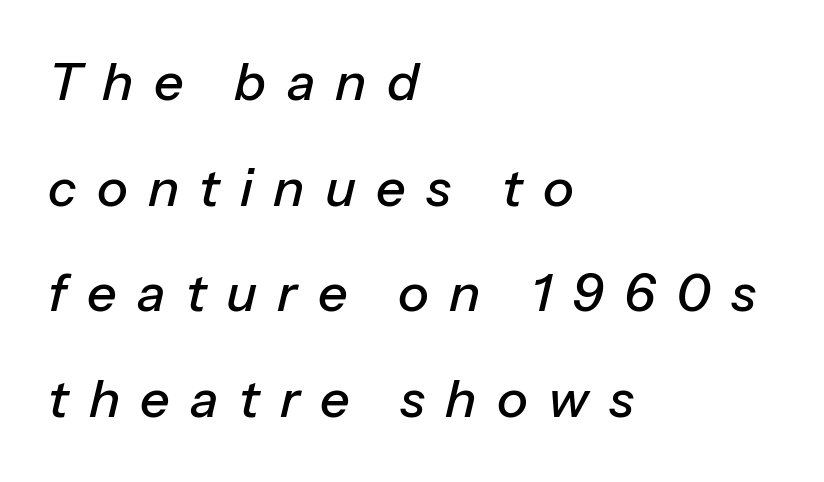
Q: Is the text italic (slanted)? A: Yes, it leans right by about 13 degrees.
Q: Is the text underlined? A: No.
Q: How is the paragraph aligned? A: Left-aligned.
Q: Is the spacing between letters normal or unusually wide? A: Unusually wide.
Q: Is the spacing between lines tight, normal or loose? A: Loose.
Q: Width (condensed, normal, or wide)? A: Normal.
Q: Stroke contrast? A: Low.
Q: x-height? A: Medium.
Q: Monospaced? A: No.
